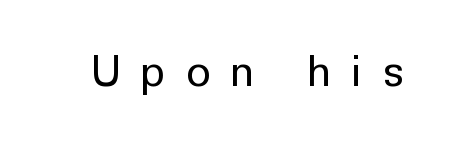
Q: Is the text bold? A: No.
Q: Is the text italic (slanted)? A: No, it is upright.
Q: Is the typeface a serif or a sans-serif typeface? A: Sans-serif.
Q: Is the text underlined? A: No.
Q: Is the spacing between letters normal or unusually wide? A: Unusually wide.
Q: Width (condensed, normal, or wide)? A: Normal.
Q: Stroke contrast? A: Low.
Q: x-height? A: Medium.
Q: Monospaced? A: No.
